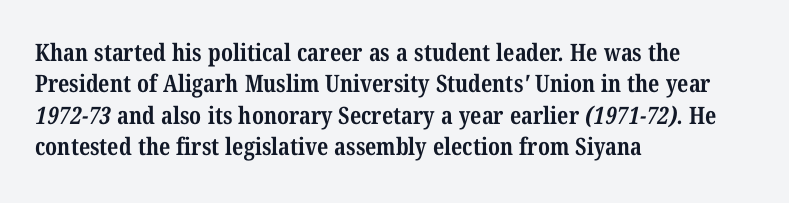
Q: Is the text bold? A: Yes.
Q: Is the text underlined? A: No.
Q: How is the paragraph aligned? A: Left-aligned.
Q: Is the spacing between letters normal or unusually wide? A: Normal.
Q: Is the spacing between lines tight, normal or loose? A: Normal.
